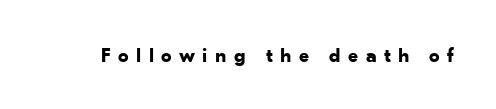
Q: Is the text bold? A: Yes.
Q: Is the text italic (slanted)? A: No, it is upright.
Q: Is the text underlined? A: No.
Q: Is the spacing between letters normal or unusually wide? A: Unusually wide.
